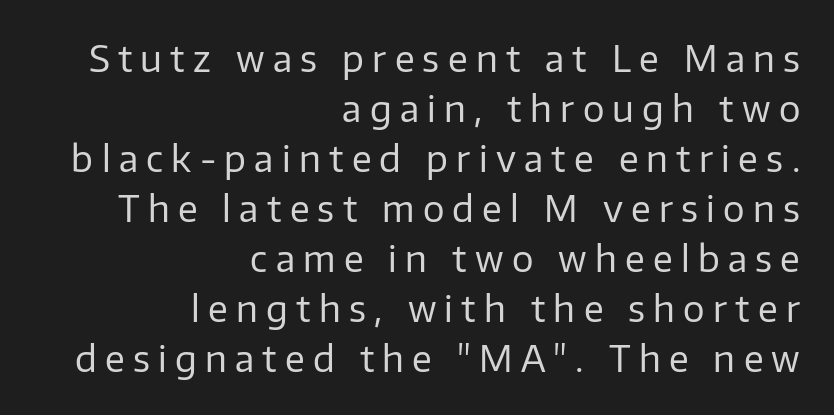
Horizontally, the lines are justified to the trailing edge only. The block of text has a typical density, with ordinary space between rows. Note: no serifs on the glyphs. In terms of letterspacing, this is a distinctly airy, spread setting. No italicization has been applied; the sample stays upright.
